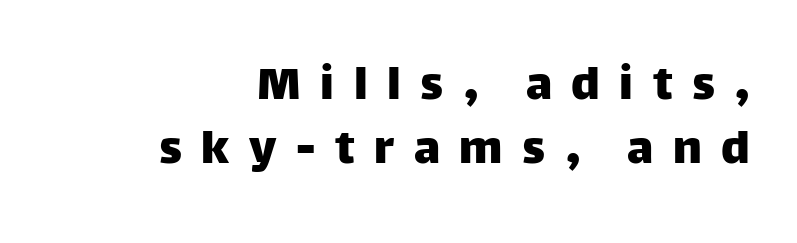
Q: Is the text italic (slanted)? A: No, it is upright.
Q: Is the typeface a serif or a sans-serif typeface? A: Sans-serif.
Q: Is the text underlined? A: No.
Q: How is the paragraph aligned? A: Right-aligned.
Q: Is the spacing between letters normal or unusually wide? A: Unusually wide.
Q: Width (condensed, normal, or wide)? A: Normal.
Q: Stroke contrast? A: Low.
Q: x-height? A: Large.
Q: Monospaced? A: No.
